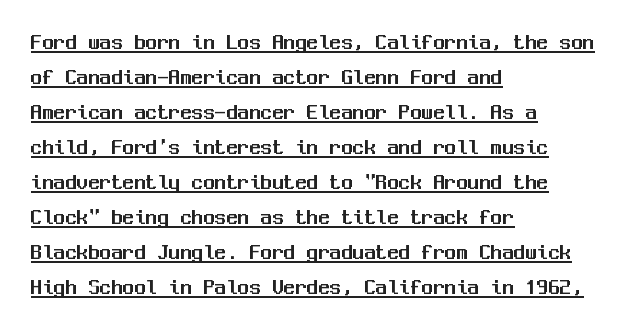
{"italic": "no", "underline": "yes", "align": "left", "line_spacing": "normal", "line_spacing_ratio": 1.52, "letter_spacing": "normal", "letter_spacing_em": 0.0, "glyph_px": 23}
